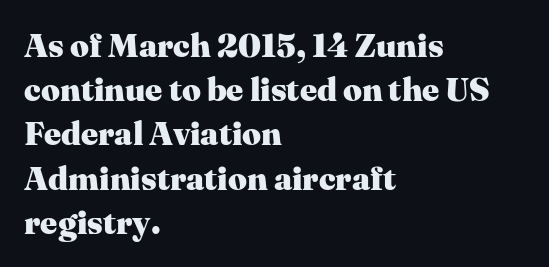
Notice how thick the strokes are: this is what a full bold looks like. Spacing verdict: proportional, widths tailored to each character. Nothing unusual about the tracking: characters are spaced as the font intends. The lines in this sample share a left origin and differ only in where they stop. The space beneath each line is pristine and unruled.
